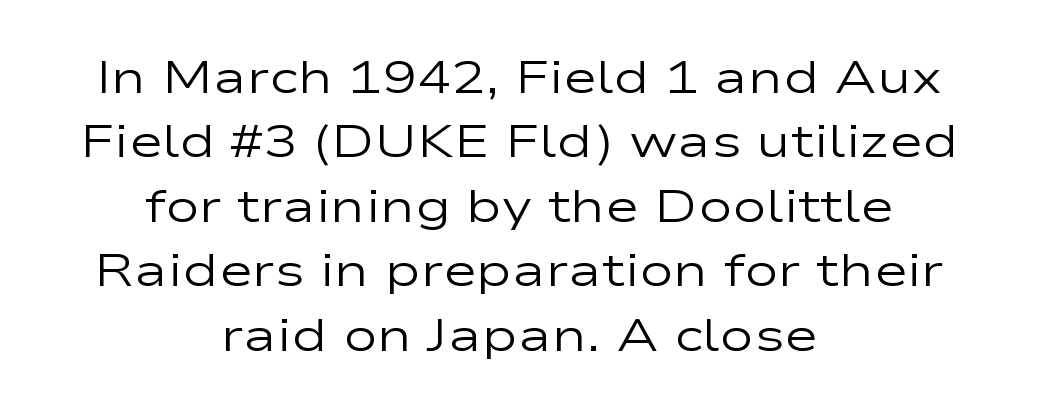
{"serif": "no", "italic": "no", "bold": "no", "weight": "regular", "width": "wide", "stroke_contrast": "low", "x_height": "medium", "monospaced": "no", "underline": "no", "align": "center", "line_spacing": "normal", "line_spacing_ratio": 1.4, "letter_spacing": "normal", "letter_spacing_em": 0.0, "glyph_px": 46}
